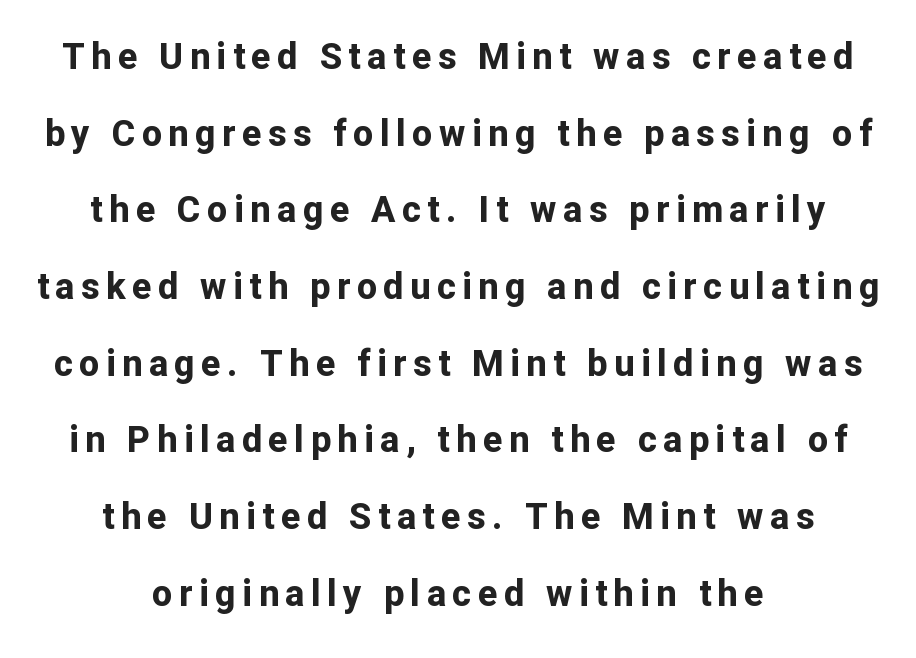
Q: Is the text bold? A: Yes.
Q: Is the text italic (slanted)? A: No, it is upright.
Q: Is the typeface a serif or a sans-serif typeface? A: Sans-serif.
Q: Is the text underlined? A: No.
Q: How is the paragraph aligned? A: Centered.
Q: Is the spacing between lines tight, normal or loose? A: Loose.
Q: Width (condensed, normal, or wide)? A: Normal.
Q: Stroke contrast? A: Low.
Q: x-height? A: Medium.
Q: Monospaced? A: No.
